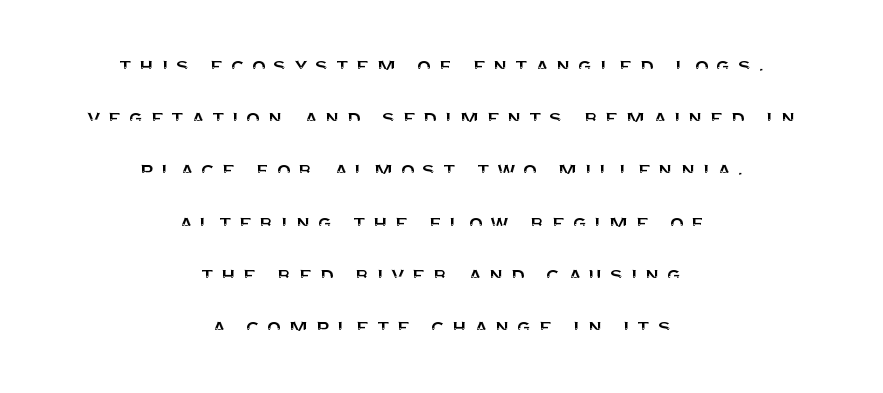
Q: Is the text italic (slanted)? A: No, it is upright.
Q: Is the text underlined? A: No.
Q: How is the paragraph aligned? A: Centered.
Q: Is the spacing between letters normal or unusually wide? A: Unusually wide.
Q: Is the spacing between lines tight, normal or loose? A: Loose.
